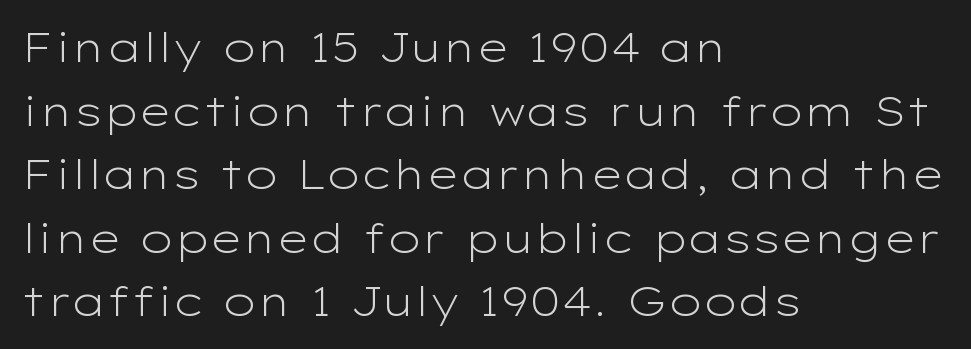
The image shows 41 px light, wide sans-serif type, upright; set left-aligned, normal line spacing (1.55x), normal letter spacing, not underlined; low stroke contrast and a medium x-height.
